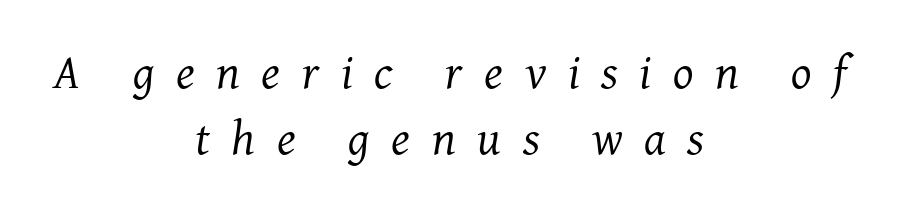
The image shows 48 px regular-weight serif type, italic (leaning right); set centered, normal line spacing (1.38x), unusually wide letter spacing (+0.45 em), not underlined; medium stroke contrast and a medium x-height.
